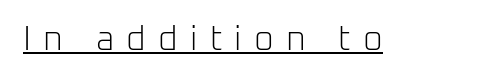
Emphasis is given by a line drawn under the lettering. Is this a fixed-width face? No — the glyphs have proportional, varying widths. No letter is thick-stroked: the sample isn't bold. Quick note: not italic, upright.
